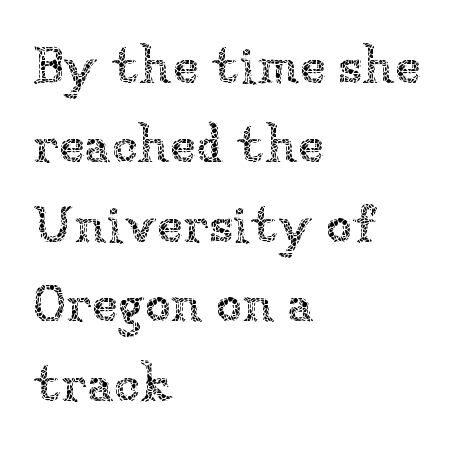
Q: Is the text bold? A: No.
Q: Is the text italic (slanted)? A: No, it is upright.
Q: Is the text underlined? A: No.
Q: How is the paragraph aligned? A: Left-aligned.
Q: Is the spacing between letters normal or unusually wide? A: Normal.
Q: Is the spacing between lines tight, normal or loose? A: Normal.
Q: Width (condensed, normal, or wide)? A: Normal.
Q: Stroke contrast? A: Low.
Q: x-height? A: Medium.
Q: Monospaced? A: No.
